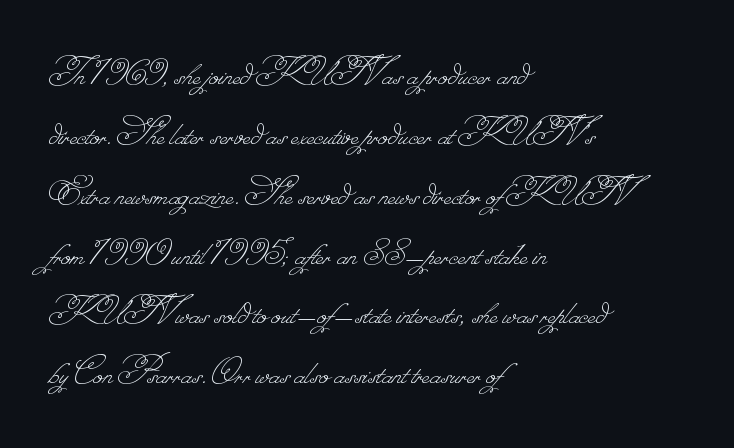
Q: Is the text bold? A: No.
Q: Is the text underlined? A: No.
Q: How is the paragraph aligned? A: Left-aligned.
Q: Is the spacing between letters normal or unusually wide? A: Normal.
Q: Is the spacing between lines tight, normal or loose? A: Normal.
Q: Width (condensed, normal, or wide)? A: Normal.
Q: Stroke contrast? A: Low.
Q: Monospaced? A: No.
